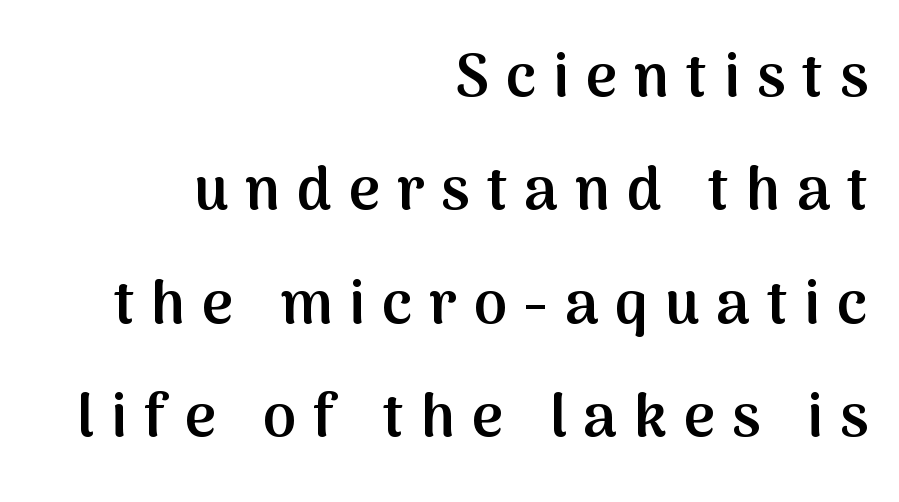
The passage shown has open, widely tracked lettering throughout. Check where the strokes stop: nothing finishes them off — pure sans. In CSS terms this would be text-align: right. Compared with an ordinary text face, these strokes are moderately heavier — a semibold.
